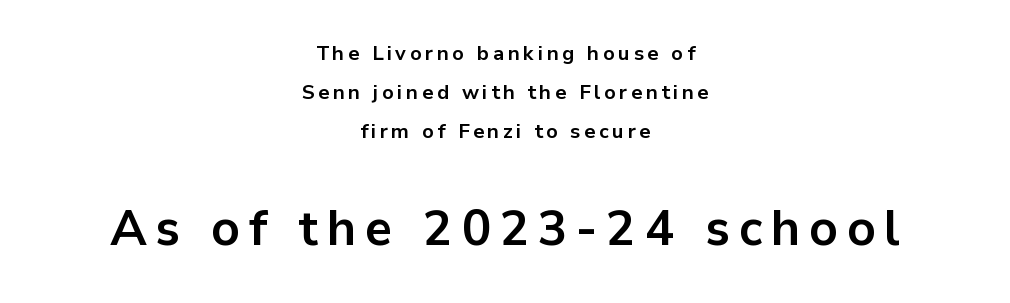
Vertical spacing — loose. Anything drawn beneath the words? Only blank space. Check where the strokes stop: nothing finishes them off — pure sans. The face used here is proportionally spaced, like ordinary book or web type. The letters in the lower block stand taller than those in the block above.
